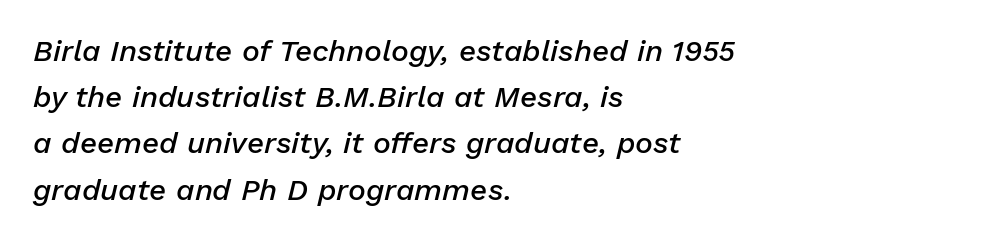
The image shows 30 px semibold type, italic (leaning right); set left-aligned, normal line spacing (1.54x), normal letter spacing, not underlined; low stroke contrast and a medium x-height.
